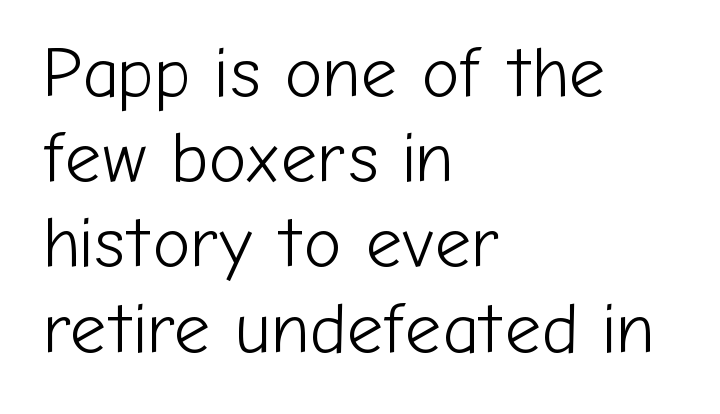
The lettering holds an erect, upright posture throughout. Lines of text with bare space underneath. The font family rendered here belongs to the sans-serif group. This sample is left-justified, so line endings fall wherever the words run out. The passage shown is typed in a proportional face where columns would drift.
